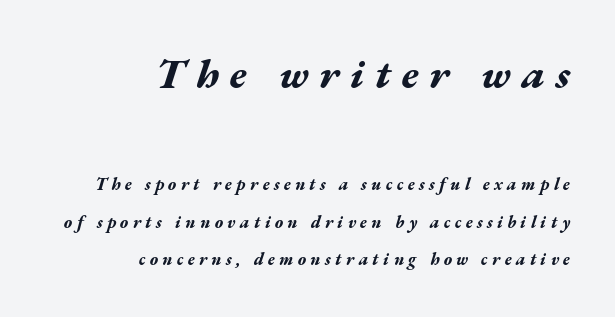
Q: Is the text bold? A: Yes.
Q: Is the text italic (slanted)? A: Yes, it leans right by about 17 degrees.
Q: Is the text underlined? A: No.
Q: How is the paragraph aligned? A: Right-aligned.
Q: Is the spacing between letters normal or unusually wide? A: Unusually wide.
Q: Is the spacing between lines tight, normal or loose? A: Loose.
Q: Which block of text is set in a larger size, the first (top) or the second (bottom)? A: The first (top) one.
Q: Width (condensed, normal, or wide)? A: Wide.
Q: Stroke contrast? A: Medium.
Q: x-height? A: Medium.
Q: Monospaced? A: No.
